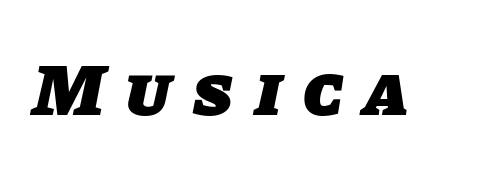
{"bold": "yes", "weight": "heavy", "width": "normal", "stroke_contrast": "low", "x_height": "large", "monospaced": "no", "underline": "no", "letter_spacing": "wide", "letter_spacing_em": 0.29, "glyph_px": 73}
